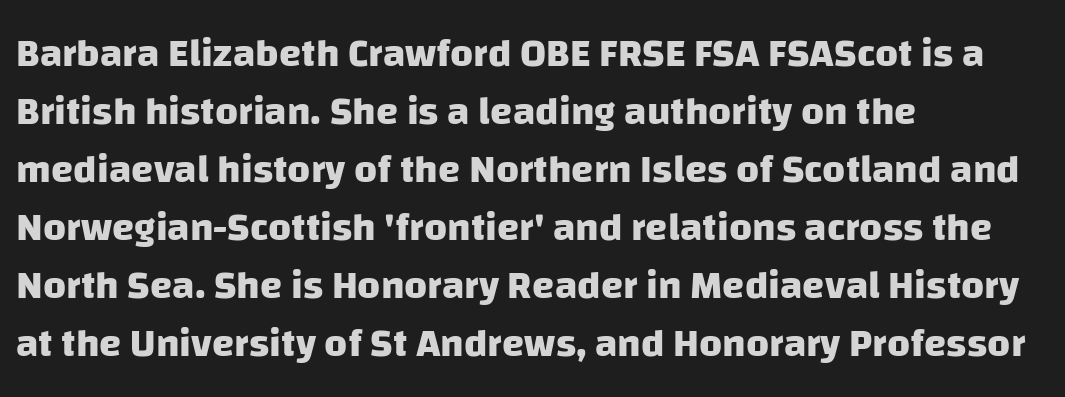
{"serif": "no", "bold": "yes", "weight": "heavy", "width": "normal", "stroke_contrast": "low", "x_height": "large", "monospaced": "no", "underline": "no", "align": "left", "line_spacing": "normal", "line_spacing_ratio": 1.45, "letter_spacing": "normal", "letter_spacing_em": 0.0, "glyph_px": 40}
